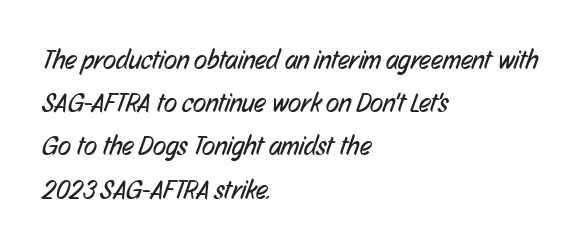
{"bold": "no", "underline": "no", "align": "left", "line_spacing": "normal", "line_spacing_ratio": 1.6, "letter_spacing": "normal", "letter_spacing_em": 0.0, "glyph_px": 27}
